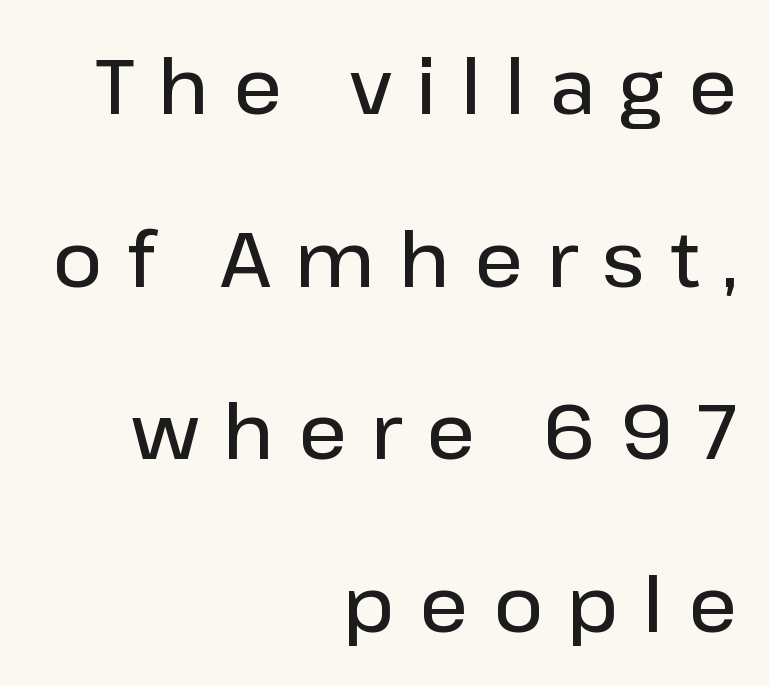
Bold? Not quite — semibold, heavier than regular but stopping short. The space directly below the letters is spotless. Line spacing here is loose. These lines are rendered in a variable-pitch font. Quick note: not italic, upright. Unlike a traditional serif, this face leaves its strokes unadorned.
